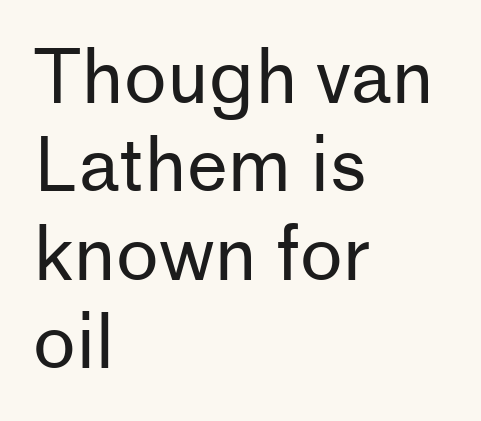
The image shows 73 px regular-weight sans-serif type, upright; set left-aligned, line spacing 1.21x, normal letter spacing, not underlined; low stroke contrast and a medium x-height.
